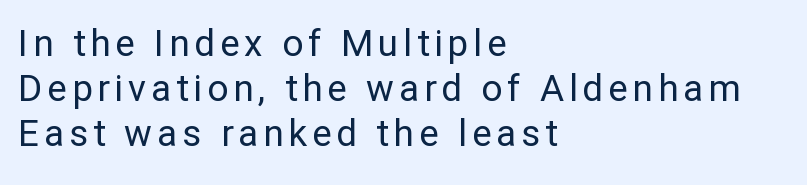
The image shows 37 px regular-weight sans-serif type, upright; set left-aligned, line spacing 1.22x, not underlined; low stroke contrast and a medium x-height.
